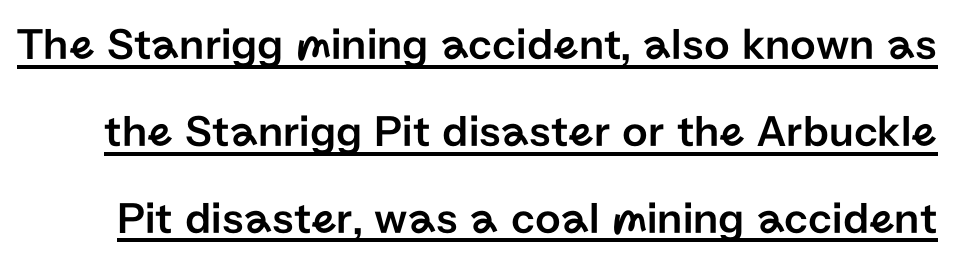
The image shows 45 px sans-serif type, upright; set loose line spacing (1.93x), normal letter spacing, underlined; low stroke contrast and a medium x-height.
